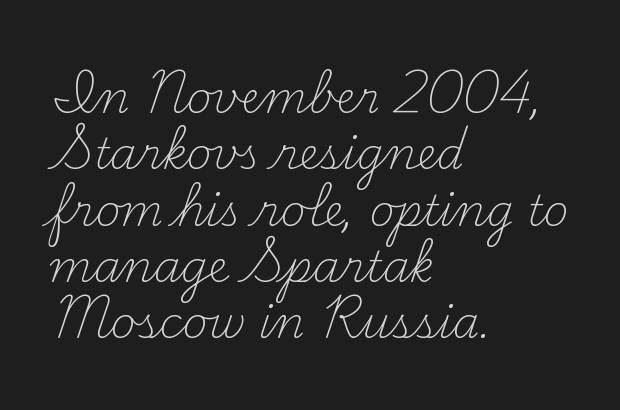
Q: Is the text bold? A: No.
Q: Is the text italic (slanted)? A: Yes.
Q: Is the text underlined? A: No.
Q: How is the paragraph aligned? A: Left-aligned.
Q: Is the spacing between letters normal or unusually wide? A: Normal.
Q: Is the spacing between lines tight, normal or loose? A: Normal.
Q: Width (condensed, normal, or wide)? A: Normal.
Q: Stroke contrast? A: Medium.
Q: x-height? A: Small.
Q: Monospaced? A: No.
